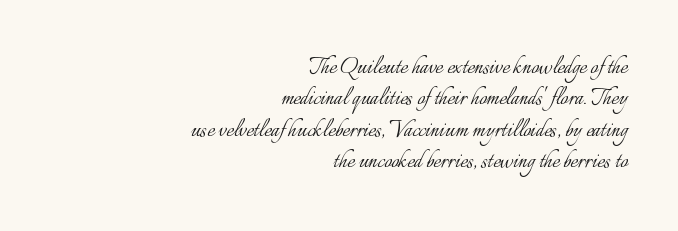
The image shows 27 px text type; set right-aligned, line spacing 1.16x, normal letter spacing, not underlined.
